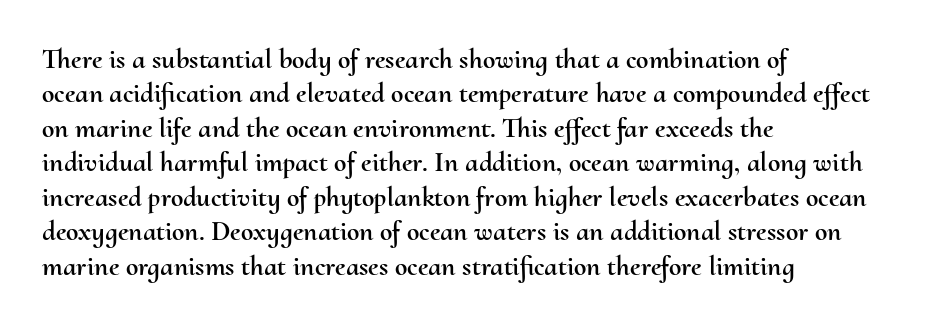
The image shows 28 px text type, upright; set left-aligned, line spacing 1.23x, normal letter spacing, not underlined; medium stroke contrast and a small x-height.
